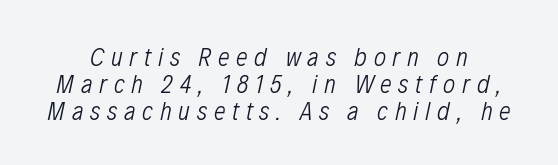
The image shows 26 px text type, italic (leaning right); set tight line spacing (1.04x), unusually wide letter spacing (+0.26 em), not underlined.
